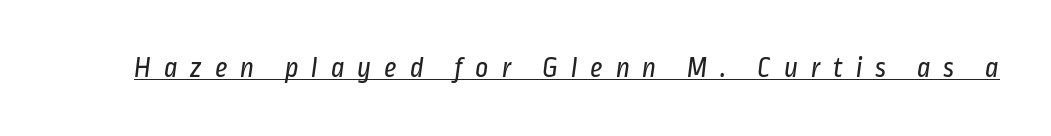
Heaviness? Minimal to ordinary, like unemphasized prose. There is plenty of visible air inserted between adjacent glyphs. Glance below the letters and you will spot a drawn line. Serifs: no, the terminals of the letterforms are clean. Note the varied advance widths — an 'i' is clearly narrower than an 'm'.
